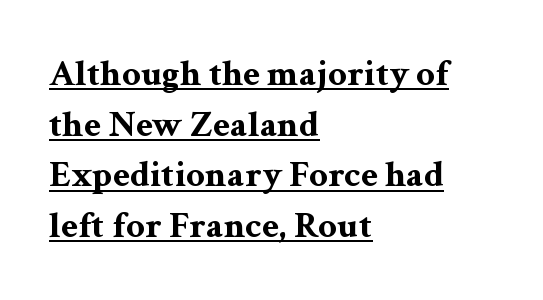
{"serif": "yes", "italic": "no", "bold": "yes", "weight": "bold", "width": "wide", "stroke_contrast": "medium", "x_height": "medium", "monospaced": "no", "underline": "yes", "align": "left", "line_spacing": "normal", "line_spacing_ratio": 1.37, "letter_spacing": "normal", "letter_spacing_em": 0.0, "glyph_px": 37}
